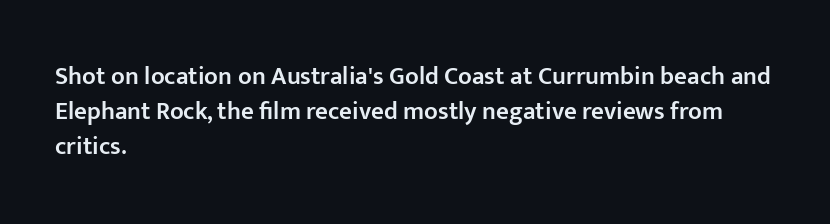
The image shows 25 px text type, upright; set left-aligned, normal line spacing (1.41x), normal letter spacing, not underlined.
